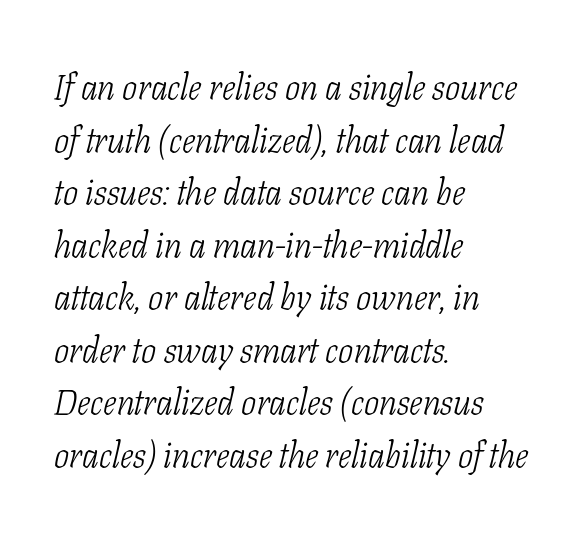
The image shows 36 px light, condensed serif type, italic (leaning right); set left-aligned, normal line spacing (1.46x), normal letter spacing, not underlined; low stroke contrast and a medium x-height.
